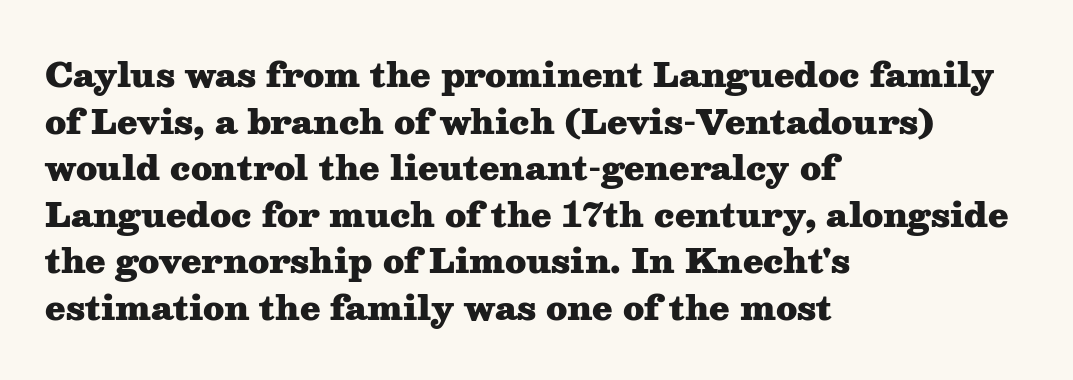
Q: Is the text bold? A: Yes.
Q: Is the text italic (slanted)? A: No, it is upright.
Q: Is the typeface a serif or a sans-serif typeface? A: Serif.
Q: Is the text underlined? A: No.
Q: How is the paragraph aligned? A: Left-aligned.
Q: Is the spacing between letters normal or unusually wide? A: Normal.
Q: Is the spacing between lines tight, normal or loose? A: Normal.
Q: Width (condensed, normal, or wide)? A: Wide.
Q: Stroke contrast? A: Medium.
Q: x-height? A: Medium.
Q: Monospaced? A: No.
